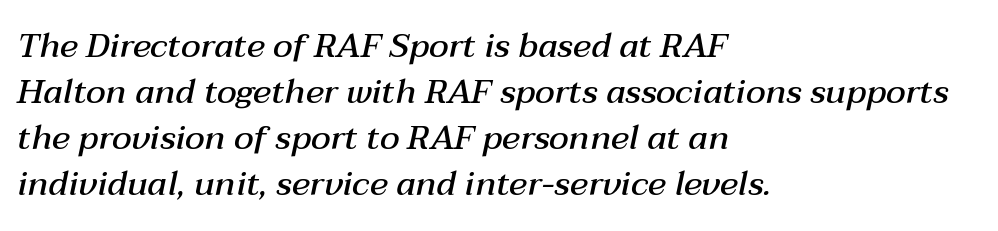
{"italic": "yes", "lean": "right", "slant_degrees": 12, "bold": "semi", "weight": "semibold", "width": "normal", "stroke_contrast": "medium", "x_height": "medium", "monospaced": "no", "underline": "no", "align": "left", "line_spacing": "normal", "line_spacing_ratio": 1.35, "letter_spacing": "normal", "letter_spacing_em": 0.0, "glyph_px": 34}
